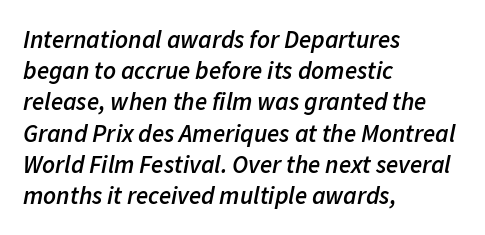
Interline gaps are of average width in this sample. Nobody drew a line under any word here. The text carries the slant typical of an italic or oblique font. This sample is left-justified, so line endings fall wherever the words run out.
